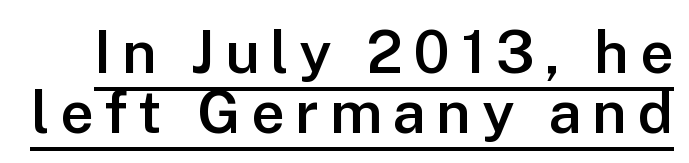
{"serif": "no", "italic": "no", "bold": "semi", "weight": "semibold", "width": "normal", "stroke_contrast": "low", "x_height": "medium", "monospaced": "no", "underline": "yes", "line_spacing": "tight", "line_spacing_ratio": 1.01, "glyph_px": 59}
